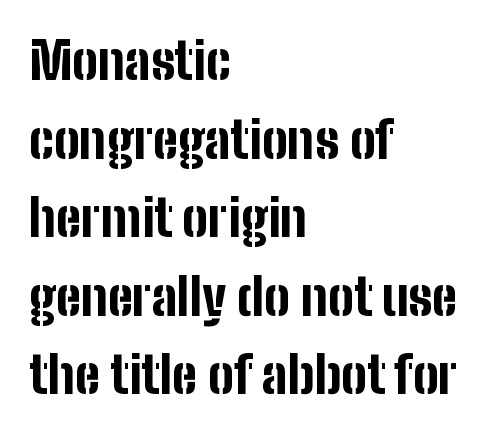
Q: Is the text bold? A: Yes.
Q: Is the text italic (slanted)? A: No, it is upright.
Q: Is the typeface a serif or a sans-serif typeface? A: Sans-serif.
Q: Is the text underlined? A: No.
Q: How is the paragraph aligned? A: Left-aligned.
Q: Is the spacing between letters normal or unusually wide? A: Normal.
Q: Is the spacing between lines tight, normal or loose? A: Normal.
Q: Width (condensed, normal, or wide)? A: Condensed.
Q: Stroke contrast? A: Low.
Q: x-height? A: Medium.
Q: Monospaced? A: No.
